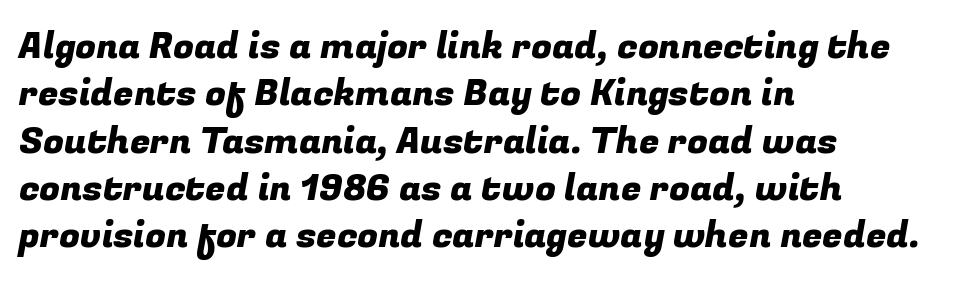
{"serif": "no", "width": "normal", "stroke_contrast": "low", "x_height": "medium", "monospaced": "no", "underline": "no", "align": "left", "line_spacing": "normal", "line_spacing_ratio": 1.28, "letter_spacing": "normal", "letter_spacing_em": 0.0, "glyph_px": 37}
